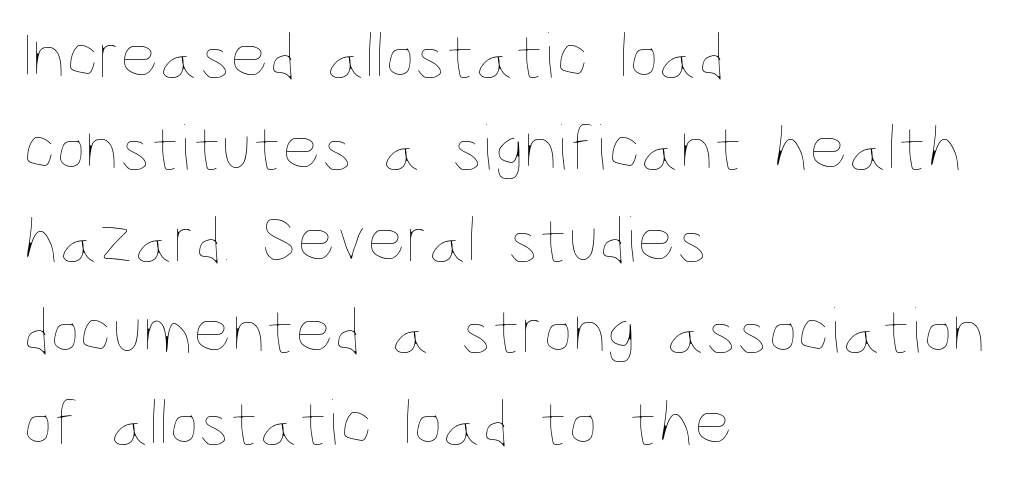
Q: Is the text bold? A: No.
Q: Is the text italic (slanted)? A: No, it is upright.
Q: Is the text underlined? A: No.
Q: How is the paragraph aligned? A: Left-aligned.
Q: Is the spacing between letters normal or unusually wide? A: Normal.
Q: Is the spacing between lines tight, normal or loose? A: Normal.
Q: Width (condensed, normal, or wide)? A: Condensed.
Q: Stroke contrast? A: Low.
Q: x-height? A: Large.
Q: Monospaced? A: No.
